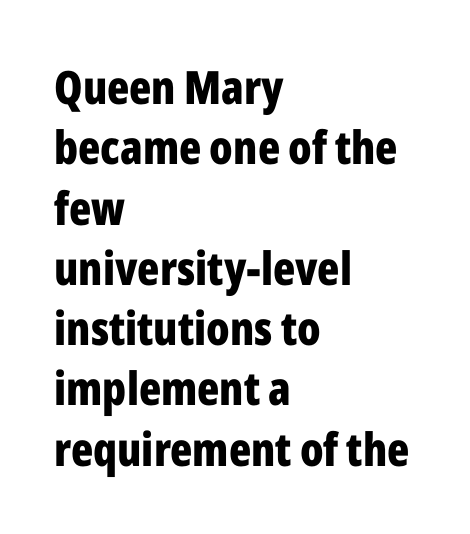
Q: Is the text bold? A: Yes.
Q: Is the text italic (slanted)? A: No, it is upright.
Q: Is the typeface a serif or a sans-serif typeface? A: Sans-serif.
Q: Is the text underlined? A: No.
Q: How is the paragraph aligned? A: Left-aligned.
Q: Is the spacing between letters normal or unusually wide? A: Normal.
Q: Is the spacing between lines tight, normal or loose? A: Normal.
Q: Width (condensed, normal, or wide)? A: Condensed.
Q: Stroke contrast? A: Low.
Q: x-height? A: Medium.
Q: Monospaced? A: No.
